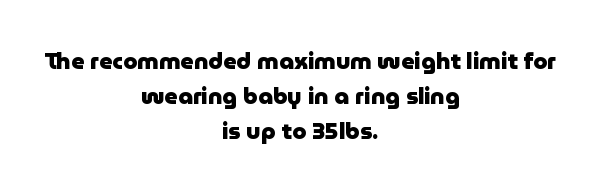
Leading matches the norm, producing a regular column. Each row of text sits above clean, open space. Every letter is thick-stroked: bold, no question. You could call the tracking neutral — neither tight nor loose. Style check: upright.
